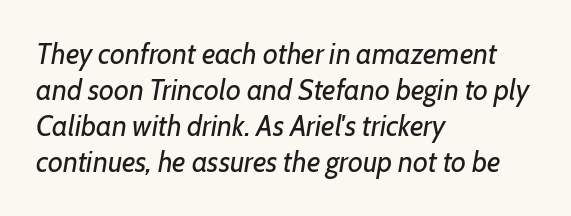
Think standard paragraph weight, or any step lighter than that. Emphasis-style slanted type is in use. The passage shown is typed in a proportional face where columns would drift. Descenders hang freely into open space. Short and long lines alike share a common starting point at left.
